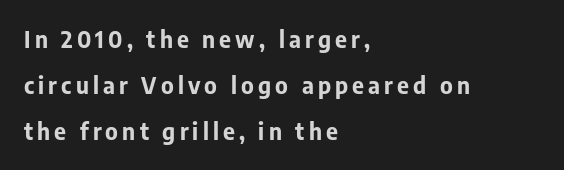
What's the leading like? Stretched, with rows far apart. Vertical strokes here are truly vertical. The strokes are fattened all the way to bold. The foot of each line stays bare and open.
